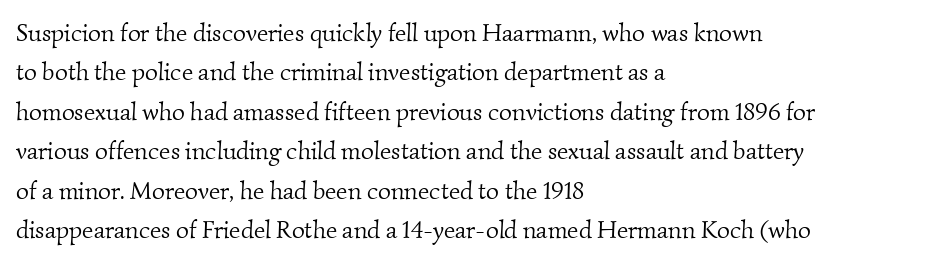
Q: Is the text bold? A: No.
Q: Is the text underlined? A: No.
Q: How is the paragraph aligned? A: Left-aligned.
Q: Is the spacing between letters normal or unusually wide? A: Normal.
Q: Is the spacing between lines tight, normal or loose? A: Normal.
